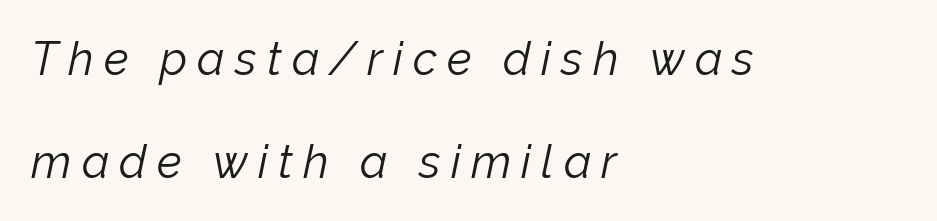
The image shows 46 px light type, italic (leaning right); set left-aligned, loose line spacing (2.25x), unusually wide letter spacing (+0.22 em), not underlined; low stroke contrast and a medium x-height.
